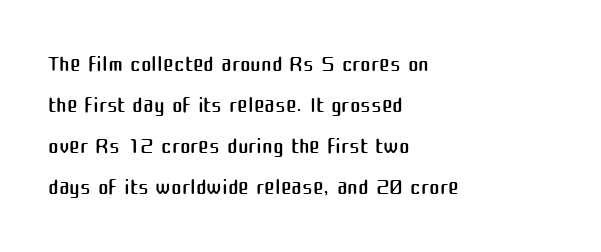
Every character sits straight up, as roman type does. The typesetting does not lean heavy: it is not bold. Nothing sits at the stroke ends, so this counts as sans-serif. This rendering features lettering with no underline.
